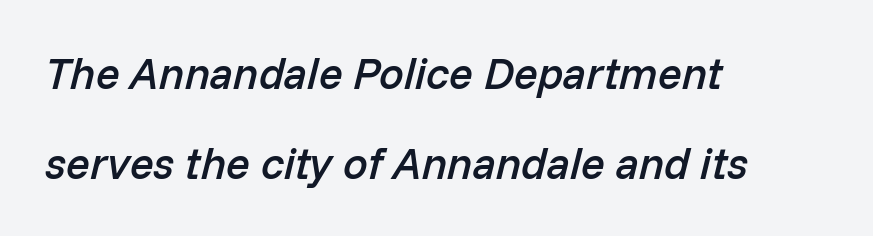
Q: Is the text bold? A: Semi-bold.
Q: Is the text italic (slanted)? A: Yes, it leans right by about 14 degrees.
Q: Is the text underlined? A: No.
Q: How is the paragraph aligned? A: Left-aligned.
Q: Is the spacing between letters normal or unusually wide? A: Normal.
Q: Is the spacing between lines tight, normal or loose? A: Loose.
Q: Width (condensed, normal, or wide)? A: Normal.
Q: Stroke contrast? A: Low.
Q: x-height? A: Medium.
Q: Monospaced? A: No.
